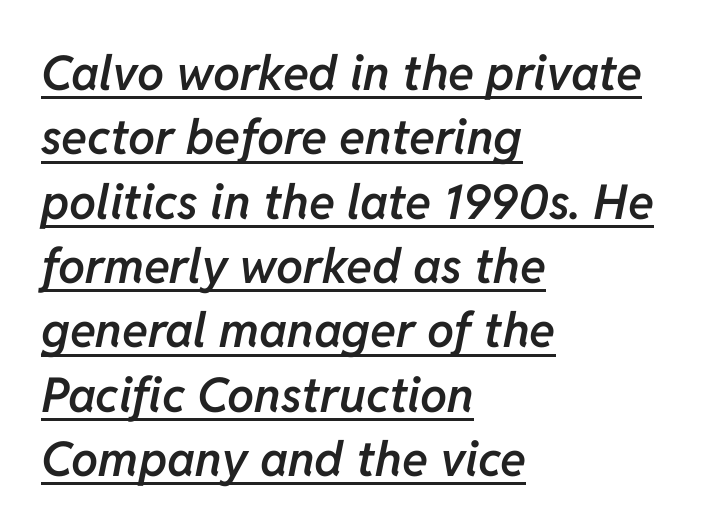
In designer terms, the underline attribute is active on this setting. The vertical gap from one line to the next is medium. The text block is weighted toward the left margin, trailing off unevenly rightward. Caption: standard tracking, unaltered. The rendering applies a slant to the glyphs.
